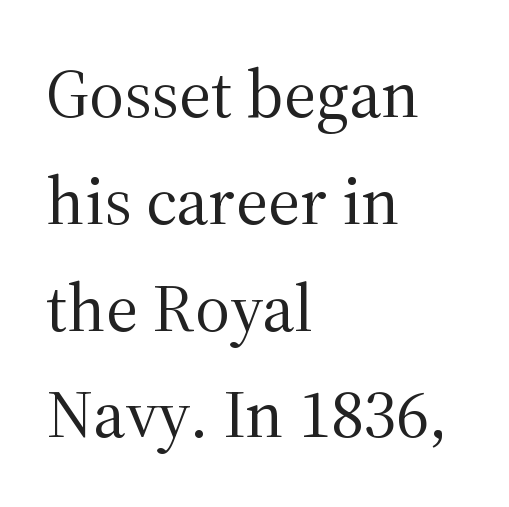
The image shows 68 px regular-weight serif type, upright; set left-aligned, normal line spacing (1.57x), normal letter spacing, not underlined; medium stroke contrast and a medium x-height.
